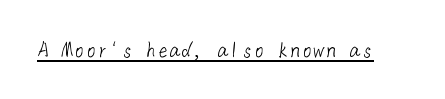
Q: Is the text bold? A: No.
Q: Is the text underlined? A: Yes.
Q: Is the spacing between letters normal or unusually wide? A: Normal.
